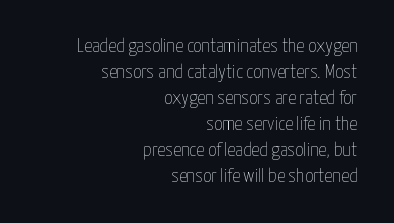
The image shows 20 px text type, upright; set right-aligned, normal line spacing (1.3x), normal letter spacing, not underlined.
